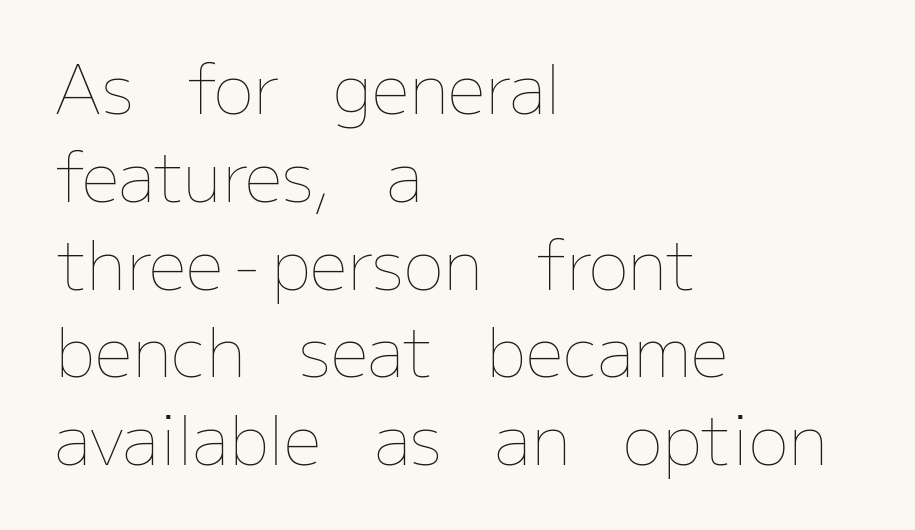
The image shows 67 px thin type, upright; set left-aligned, normal line spacing (1.31x), normal letter spacing, not underlined; low stroke contrast and a medium x-height.
